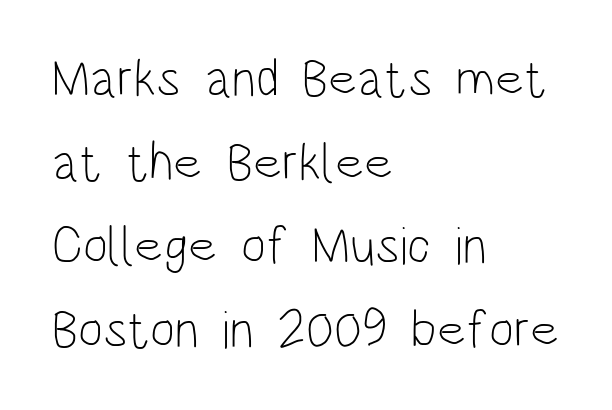
{"serif": "no", "italic": "no", "bold": "no", "weight": "light", "width": "condensed", "stroke_contrast": "low", "x_height": "large", "monospaced": "no", "underline": "no", "align": "left", "line_spacing": "normal", "line_spacing_ratio": 1.58, "letter_spacing": "normal", "letter_spacing_em": 0.0, "glyph_px": 53}
